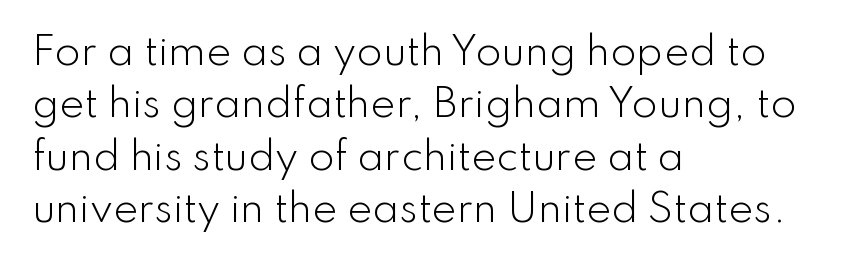
{"serif": "no", "italic": "no", "bold": "no", "weight": "light", "width": "normal", "stroke_contrast": "low", "x_height": "small", "monospaced": "no", "underline": "no", "align": "left", "line_spacing": "normal", "line_spacing_ratio": 1.38, "letter_spacing": "normal", "letter_spacing_em": 0.0, "glyph_px": 38}
